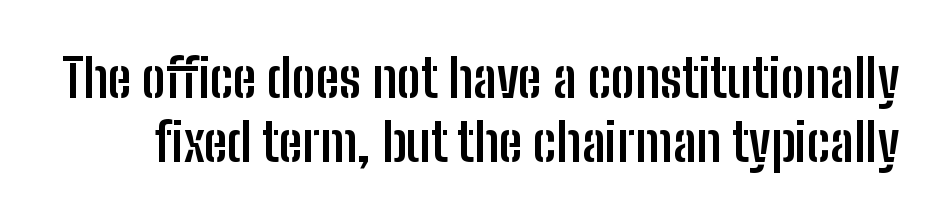
The image shows 53 px semibold, condensed sans-serif type, upright; set line spacing 1.21x, normal letter spacing, not underlined; low stroke contrast and a medium x-height.
